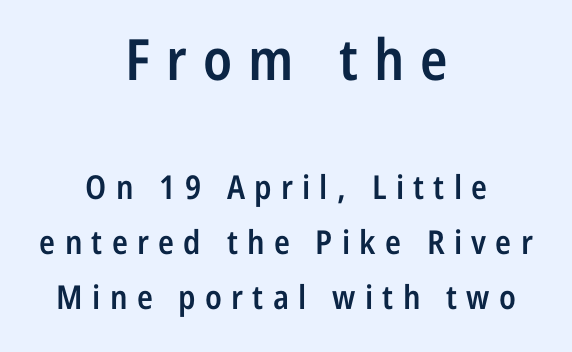
Q: Is the text bold? A: Semi-bold.
Q: Is the text italic (slanted)? A: No, it is upright.
Q: Is the typeface a serif or a sans-serif typeface? A: Sans-serif.
Q: Is the text underlined? A: No.
Q: How is the paragraph aligned? A: Centered.
Q: Is the spacing between letters normal or unusually wide? A: Unusually wide.
Q: Is the spacing between lines tight, normal or loose? A: Normal.
Q: Which block of text is set in a larger size, the first (top) or the second (bottom)? A: The first (top) one.
Q: Width (condensed, normal, or wide)? A: Condensed.
Q: Stroke contrast? A: Low.
Q: x-height? A: Medium.
Q: Monospaced? A: No.
